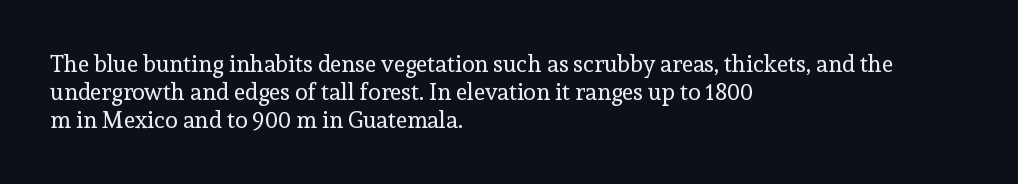
Q: Is the text bold? A: No.
Q: Is the text italic (slanted)? A: No, it is upright.
Q: Is the text underlined? A: No.
Q: How is the paragraph aligned? A: Left-aligned.
Q: Is the spacing between letters normal or unusually wide? A: Normal.
